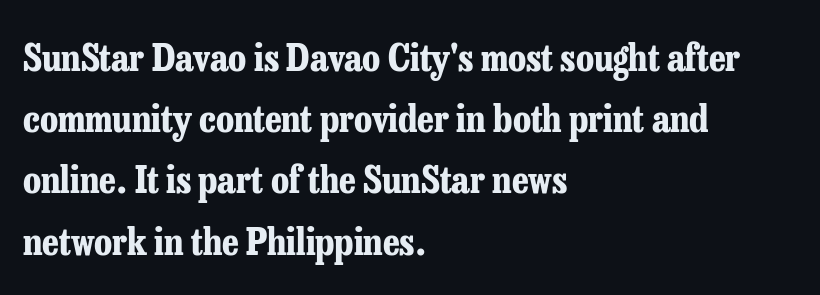
The image shows 38 px bold, condensed serif type, upright; set left-aligned, normal line spacing (1.61x), normal letter spacing, not underlined; low stroke contrast and a medium x-height.
